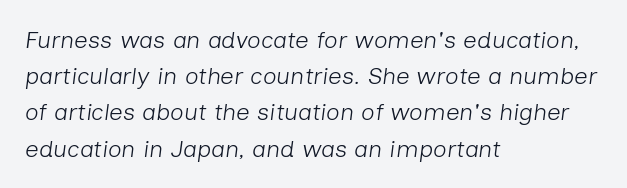
Q: Is the text bold? A: No.
Q: Is the text italic (slanted)? A: Yes, it leans right by about 7 degrees.
Q: Is the text underlined? A: No.
Q: How is the paragraph aligned? A: Left-aligned.
Q: Is the spacing between letters normal or unusually wide? A: Normal.
Q: Is the spacing between lines tight, normal or loose? A: Normal.
